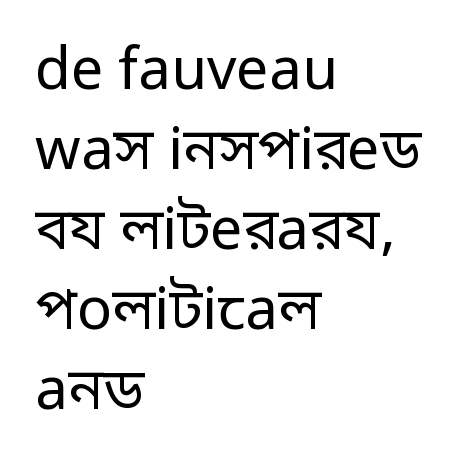
Q: Is the text bold? A: No.
Q: Is the text italic (slanted)? A: No, it is upright.
Q: Is the typeface a serif or a sans-serif typeface? A: Sans-serif.
Q: Is the text underlined? A: No.
Q: How is the paragraph aligned? A: Left-aligned.
Q: Is the spacing between letters normal or unusually wide? A: Normal.
Q: Is the spacing between lines tight, normal or loose? A: Normal.
Q: Width (condensed, normal, or wide)? A: Normal.
Q: Stroke contrast? A: Low.
Q: x-height? A: Medium.
Q: Monospaced? A: No.
